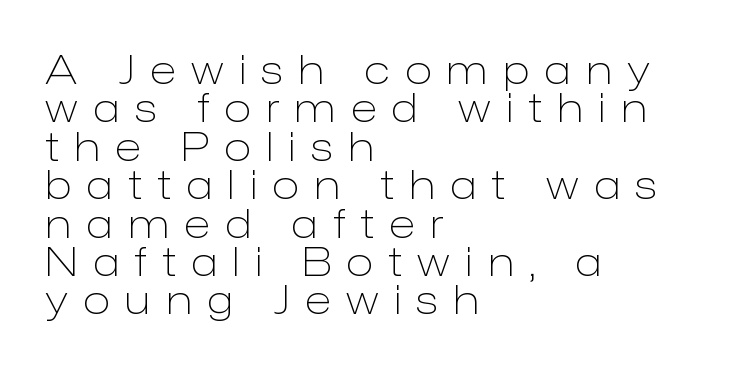
Q: Is the text bold? A: No.
Q: Is the text italic (slanted)? A: No, it is upright.
Q: Is the typeface a serif or a sans-serif typeface? A: Sans-serif.
Q: Is the text underlined? A: No.
Q: How is the paragraph aligned? A: Left-aligned.
Q: Is the spacing between letters normal or unusually wide? A: Unusually wide.
Q: Is the spacing between lines tight, normal or loose? A: Tight.
Q: Width (condensed, normal, or wide)? A: Normal.
Q: Stroke contrast? A: Low.
Q: x-height? A: Medium.
Q: Monospaced? A: No.
